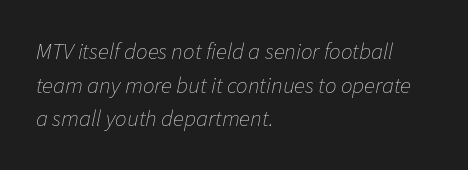
The image shows 23 px text type, italic (leaning right); set left-aligned, normal line spacing (1.46x), normal letter spacing, not underlined.
